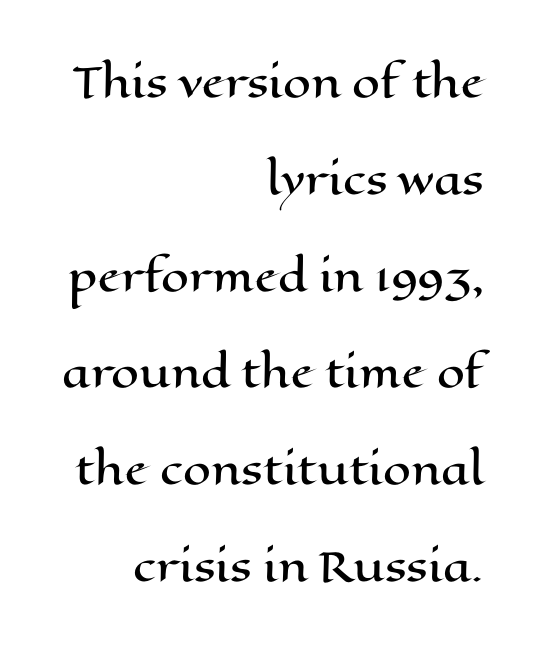
{"italic": "no", "width": "wide", "stroke_contrast": "high", "x_height": "medium", "monospaced": "no", "underline": "no", "align": "right", "line_spacing": "loose", "line_spacing_ratio": 2.42, "letter_spacing": "normal", "letter_spacing_em": 0.0, "glyph_px": 40}
